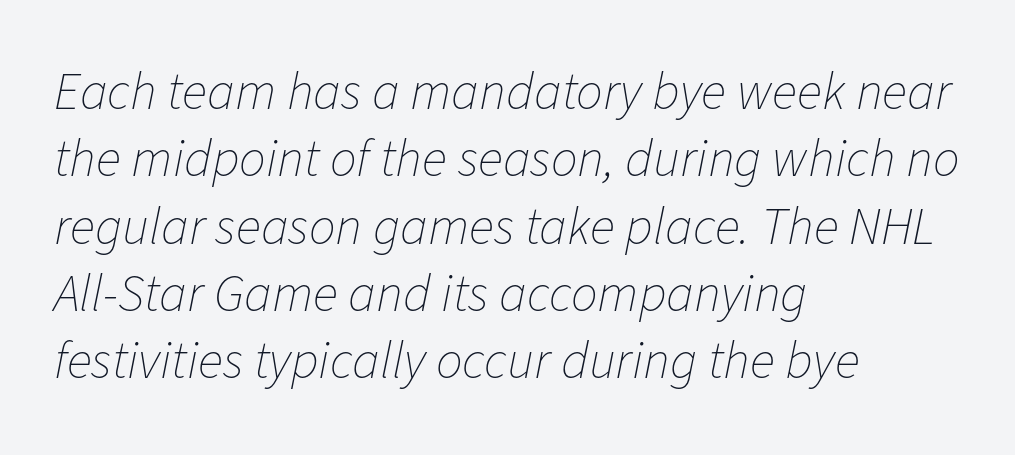
{"italic": "yes", "lean": "right", "slant_degrees": 11, "bold": "no", "weight": "thin", "width": "normal", "stroke_contrast": "low", "x_height": "medium", "monospaced": "no", "underline": "no", "align": "left", "line_spacing": "normal", "line_spacing_ratio": 1.27, "letter_spacing": "normal", "letter_spacing_em": 0.0, "glyph_px": 53}
